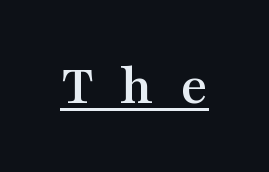
Q: Is the text italic (slanted)? A: No, it is upright.
Q: Is the typeface a serif or a sans-serif typeface? A: Serif.
Q: Is the text underlined? A: Yes.
Q: Is the spacing between letters normal or unusually wide? A: Unusually wide.
Q: Width (condensed, normal, or wide)? A: Wide.
Q: Stroke contrast? A: Medium.
Q: x-height? A: Medium.
Q: Monospaced? A: No.
